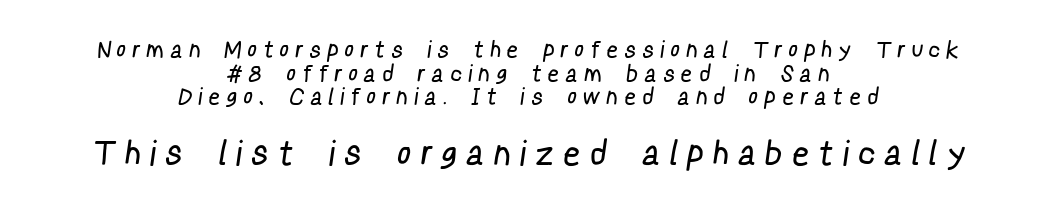
Q: Is the text bold? A: No.
Q: Is the typeface a serif or a sans-serif typeface? A: Sans-serif.
Q: Is the text underlined? A: No.
Q: How is the paragraph aligned? A: Centered.
Q: Is the spacing between letters normal or unusually wide? A: Unusually wide.
Q: Is the spacing between lines tight, normal or loose? A: Tight.
Q: Which block of text is set in a larger size, the first (top) or the second (bottom)? A: The second (bottom) one.
Q: Width (condensed, normal, or wide)? A: Condensed.
Q: Stroke contrast? A: Low.
Q: x-height? A: Medium.
Q: Monospaced? A: No.
